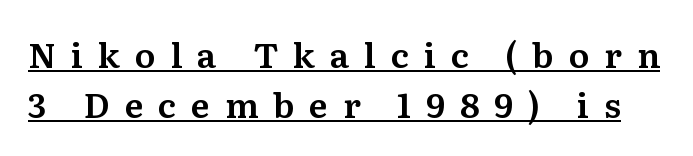
The image shows 34 px serif type, upright; set normal line spacing (1.47x), unusually wide letter spacing (+0.44 em), underlined; medium stroke contrast and a medium x-height.
